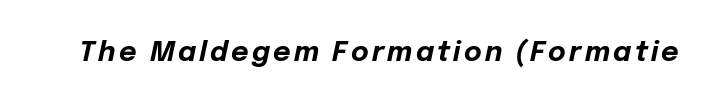
{"italic": "yes", "lean": "right", "slant_degrees": 12, "bold": "yes", "underline": "no", "glyph_px": 27}
